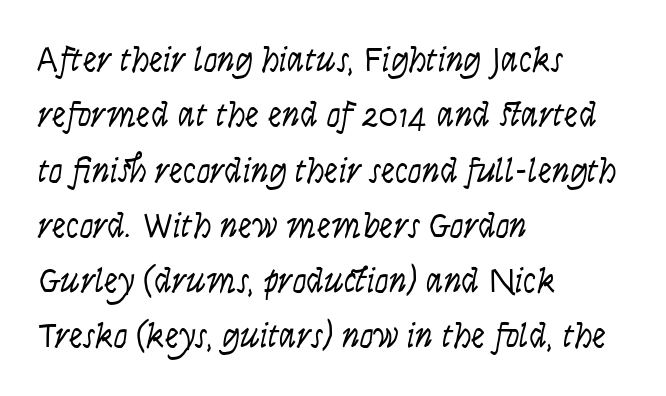
Think of a printed novel: that variable character pitch is what you see here. Typeset ragged right — the left edge is the straight one. Caption: standard tracking, unaltered.
